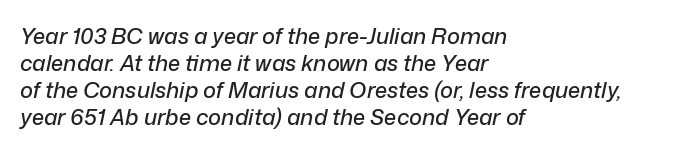
Letter spacing: default. The lines are quadded left. The specimen reads as italic at a glance. Plain, unruled lines of type.
